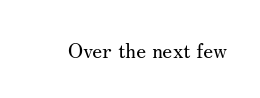
Q: Is the text bold? A: No.
Q: Is the text italic (slanted)? A: No, it is upright.
Q: Is the text underlined? A: No.
Q: Is the spacing between letters normal or unusually wide? A: Normal.
